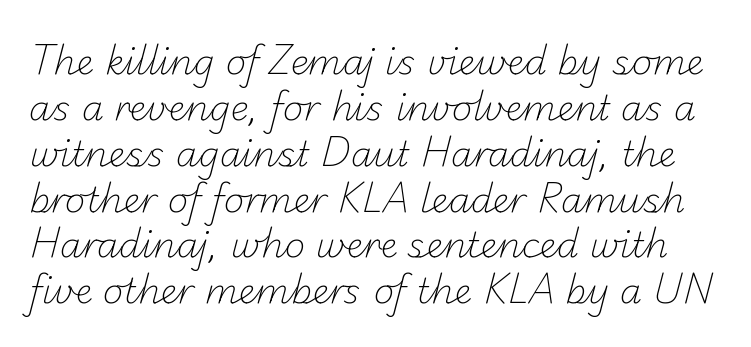
{"serif": "no", "bold": "no", "weight": "light", "width": "normal", "stroke_contrast": "low", "x_height": "small", "monospaced": "no", "underline": "no", "line_spacing": "normal", "line_spacing_ratio": 1.31, "letter_spacing": "normal", "letter_spacing_em": 0.0, "glyph_px": 35}
